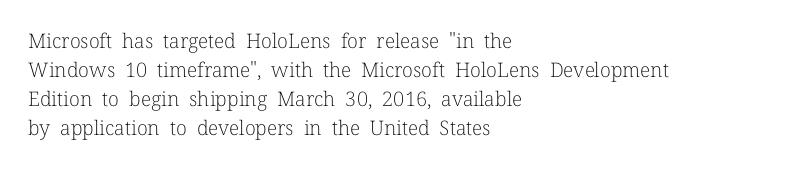
The image shows 20 px text type, upright; set left-aligned, normal line spacing (1.45x), normal letter spacing, not underlined.
